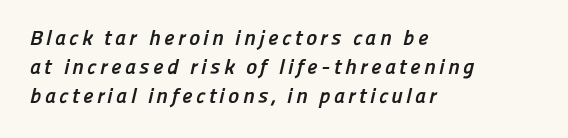
The string is rendered with underlining switched off. The paragraph has a hard left edge and a soft right edge. Compared with typical paragraphs, the rows here are spaced about the same. Heavy-handed strokes throughout: this text is bold.
